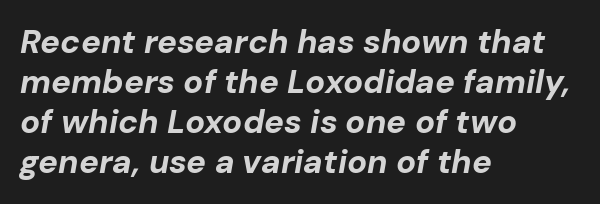
{"italic": "yes", "lean": "right", "slant_degrees": 10, "bold": "yes", "weight": "bold", "width": "normal", "stroke_contrast": "low", "x_height": "medium", "monospaced": "no", "underline": "no", "align": "left", "line_spacing_ratio": 1.21, "letter_spacing": "normal", "letter_spacing_em": 0.0, "glyph_px": 33}
